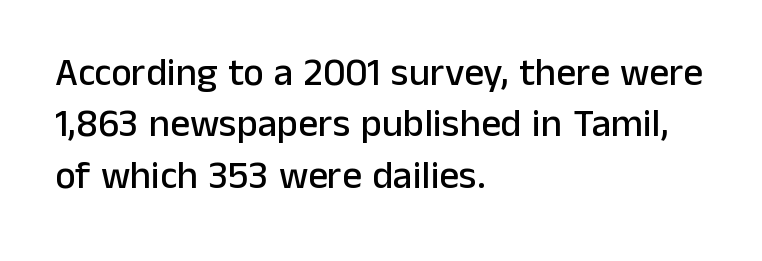
Q: Is the text italic (slanted)? A: No, it is upright.
Q: Is the typeface a serif or a sans-serif typeface? A: Sans-serif.
Q: Is the text underlined? A: No.
Q: How is the paragraph aligned? A: Left-aligned.
Q: Is the spacing between letters normal or unusually wide? A: Normal.
Q: Is the spacing between lines tight, normal or loose? A: Normal.
Q: Width (condensed, normal, or wide)? A: Normal.
Q: Stroke contrast? A: Low.
Q: x-height? A: Medium.
Q: Monospaced? A: No.
